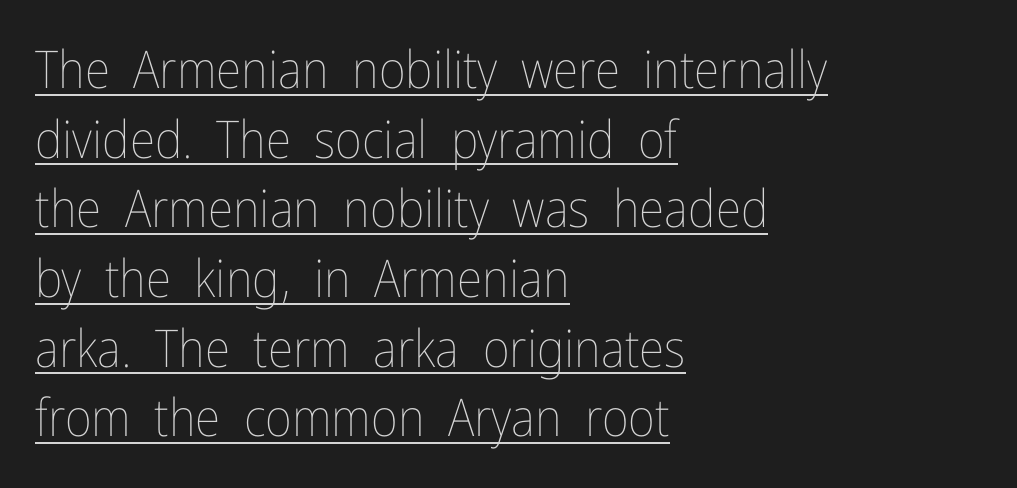
Q: Is the text bold? A: No.
Q: Is the text italic (slanted)? A: No, it is upright.
Q: Is the text underlined? A: Yes.
Q: How is the paragraph aligned? A: Left-aligned.
Q: Is the spacing between letters normal or unusually wide? A: Normal.
Q: Is the spacing between lines tight, normal or loose? A: Normal.
Q: Width (condensed, normal, or wide)? A: Condensed.
Q: Stroke contrast? A: Low.
Q: x-height? A: Medium.
Q: Monospaced? A: No.
